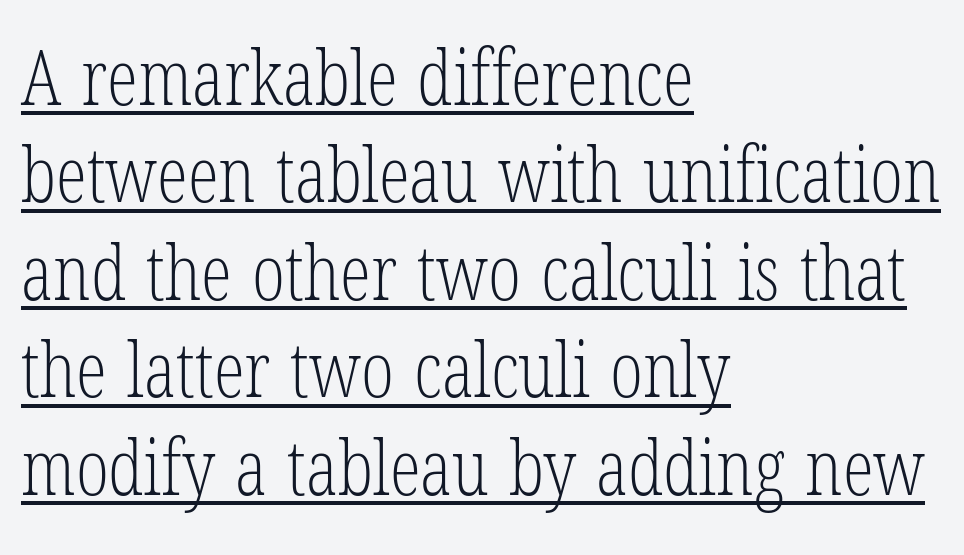
Q: Is the text bold? A: No.
Q: Is the typeface a serif or a sans-serif typeface? A: Serif.
Q: Is the text underlined? A: Yes.
Q: How is the paragraph aligned? A: Left-aligned.
Q: Is the spacing between letters normal or unusually wide? A: Normal.
Q: Is the spacing between lines tight, normal or loose? A: Normal.
Q: Width (condensed, normal, or wide)? A: Condensed.
Q: Stroke contrast? A: Low.
Q: x-height? A: Medium.
Q: Monospaced? A: No.
